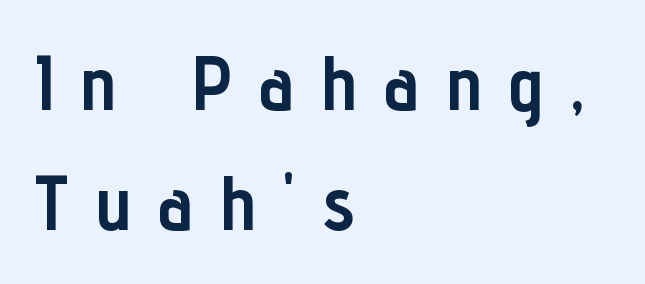
{"serif": "no", "italic": "no", "bold": "yes", "weight": "semibold", "width": "condensed", "stroke_contrast": "low", "x_height": "medium", "monospaced": "no", "underline": "no", "align": "left", "line_spacing": "normal", "line_spacing_ratio": 1.56, "letter_spacing": "wide", "letter_spacing_em": 0.36, "glyph_px": 77}
